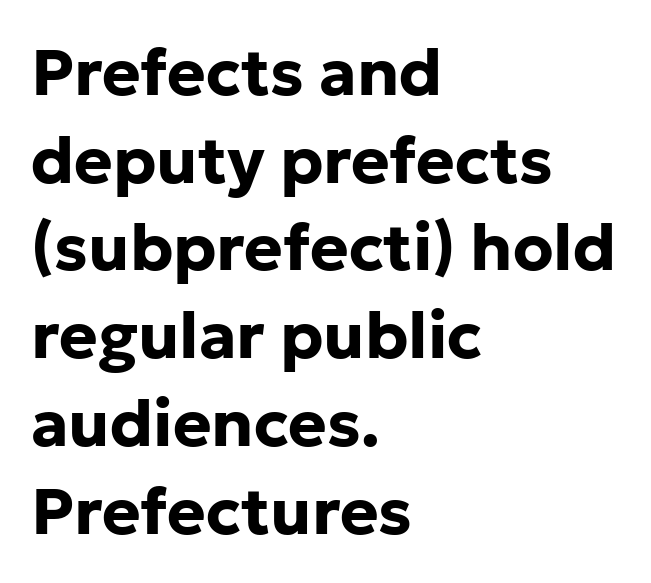
Q: Is the text bold? A: Yes.
Q: Is the text italic (slanted)? A: No, it is upright.
Q: Is the typeface a serif or a sans-serif typeface? A: Sans-serif.
Q: Is the text underlined? A: No.
Q: How is the paragraph aligned? A: Left-aligned.
Q: Is the spacing between letters normal or unusually wide? A: Normal.
Q: Is the spacing between lines tight, normal or loose? A: Normal.
Q: Width (condensed, normal, or wide)? A: Normal.
Q: Stroke contrast? A: Low.
Q: x-height? A: Medium.
Q: Monospaced? A: No.
